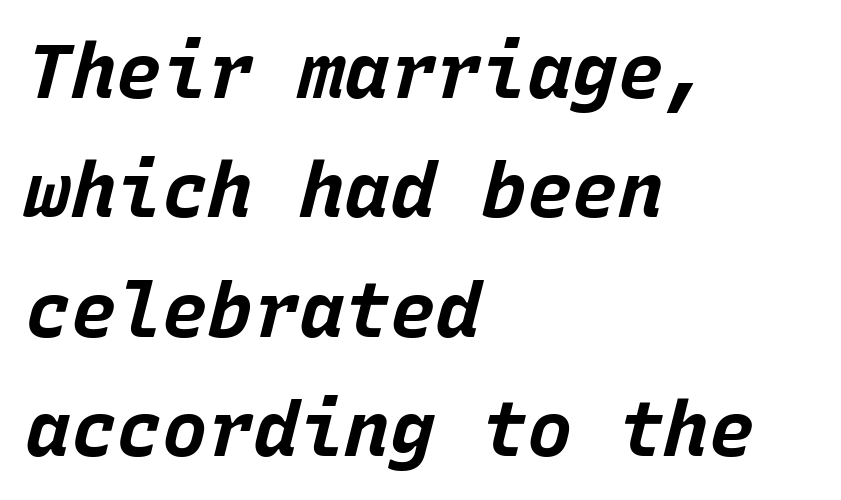
Short and long lines alike share a common starting point at left. The rendering uses typewriter-style spacing with identical character cells. How would I describe the line gaps? Plain and ordinary. The type is set solid horizontally, with unmodified tracking.
